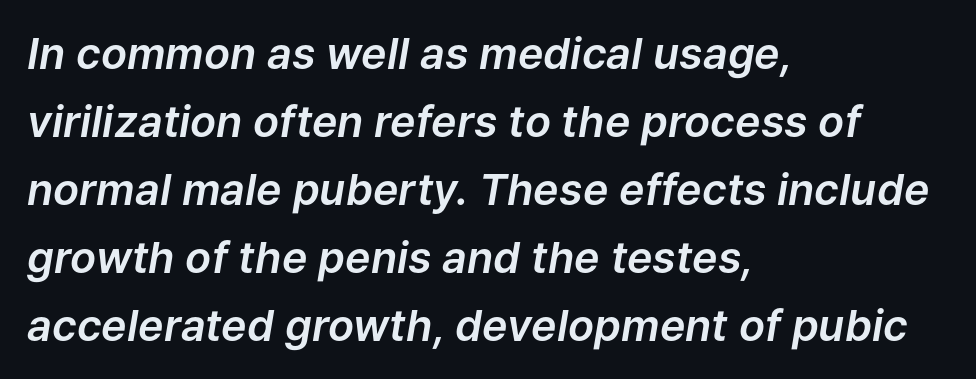
Q: Is the text italic (slanted)? A: Yes, it leans right by about 9 degrees.
Q: Is the text underlined? A: No.
Q: How is the paragraph aligned? A: Left-aligned.
Q: Is the spacing between letters normal or unusually wide? A: Normal.
Q: Is the spacing between lines tight, normal or loose? A: Normal.
Q: Width (condensed, normal, or wide)? A: Normal.
Q: Stroke contrast? A: Low.
Q: x-height? A: Medium.
Q: Monospaced? A: No.
